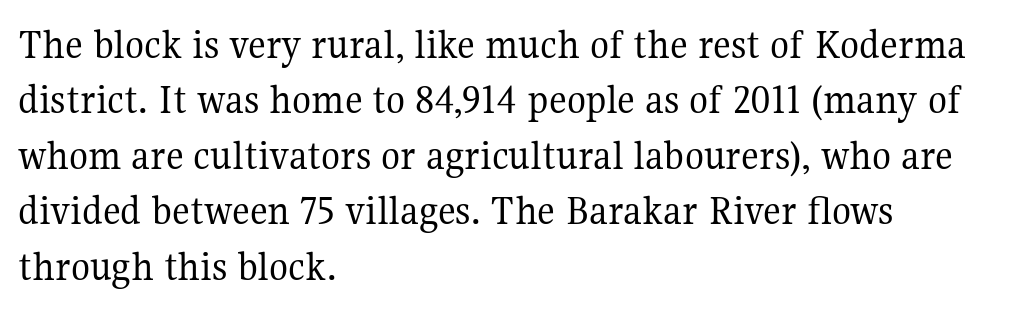
The image shows 44 px regular-weight serif type, upright; set left-aligned, normal line spacing (1.26x), normal letter spacing, not underlined; medium stroke contrast and a medium x-height.
